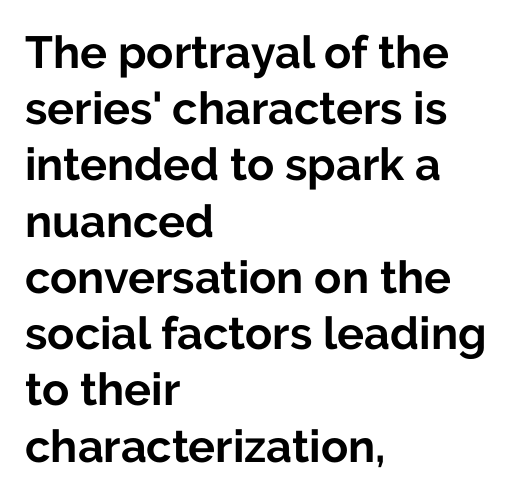
Q: Is the text bold? A: Yes.
Q: Is the text italic (slanted)? A: No, it is upright.
Q: Is the typeface a serif or a sans-serif typeface? A: Sans-serif.
Q: Is the text underlined? A: No.
Q: How is the paragraph aligned? A: Left-aligned.
Q: Is the spacing between letters normal or unusually wide? A: Normal.
Q: Is the spacing between lines tight, normal or loose? A: Normal.
Q: Width (condensed, normal, or wide)? A: Normal.
Q: Stroke contrast? A: Low.
Q: x-height? A: Medium.
Q: Monospaced? A: No.
